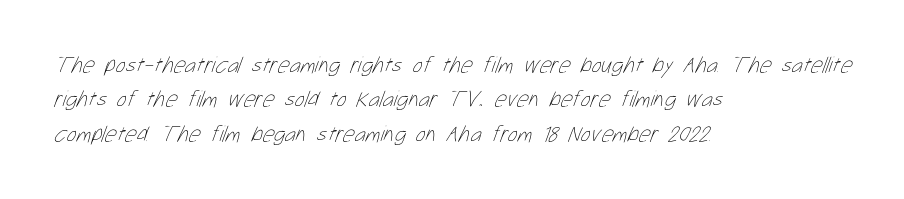
The image shows 23 px text type; set left-aligned, normal line spacing (1.5x), normal letter spacing, not underlined.
